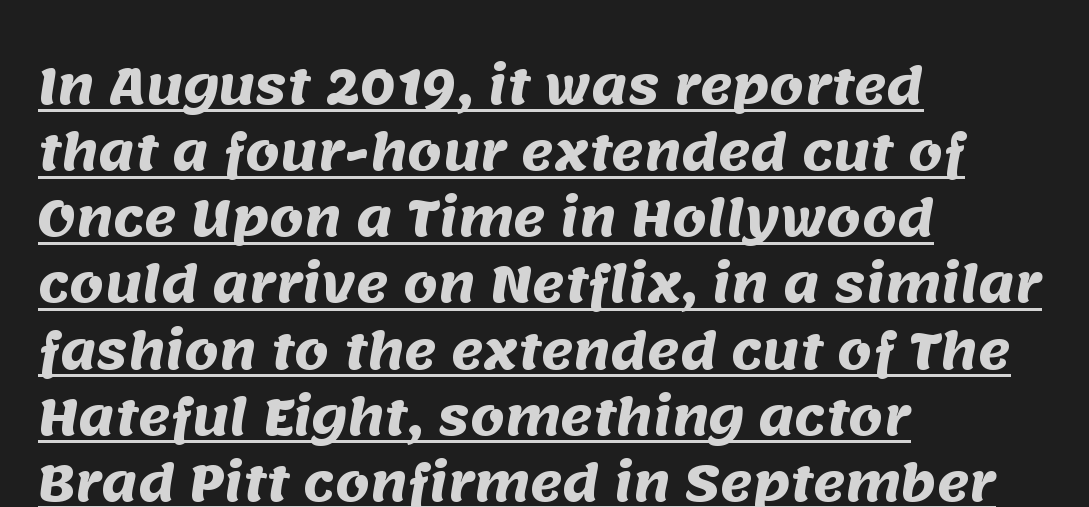
Q: Is the text bold? A: Yes.
Q: Is the typeface a serif or a sans-serif typeface? A: Sans-serif.
Q: Is the text underlined? A: Yes.
Q: How is the paragraph aligned? A: Left-aligned.
Q: Is the spacing between letters normal or unusually wide? A: Normal.
Q: Is the spacing between lines tight, normal or loose? A: Normal.
Q: Width (condensed, normal, or wide)? A: Normal.
Q: Stroke contrast? A: Medium.
Q: x-height? A: Large.
Q: Monospaced? A: No.
